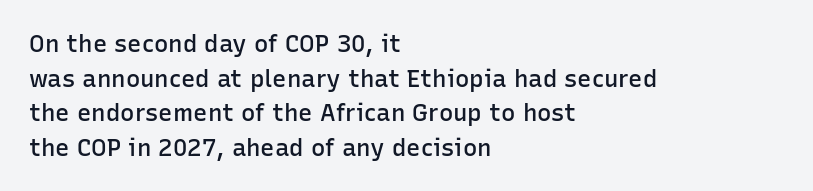
Inter-character spacing is left at the font's built-in metrics. Is there any slant? The stems are plumb. Reading down the block, your eye returns to a fixed left position each line. A semibold gives these letters moderate extra thickness, short of bold.
